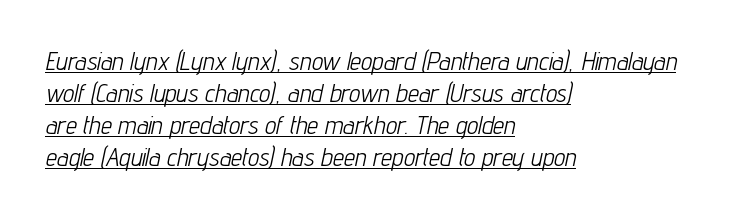
{"italic": "yes", "lean": "right", "slant_degrees": 12, "bold": "no", "underline": "yes", "align": "left", "line_spacing": "normal", "line_spacing_ratio": 1.28, "letter_spacing": "normal", "letter_spacing_em": 0.0, "glyph_px": 25}
